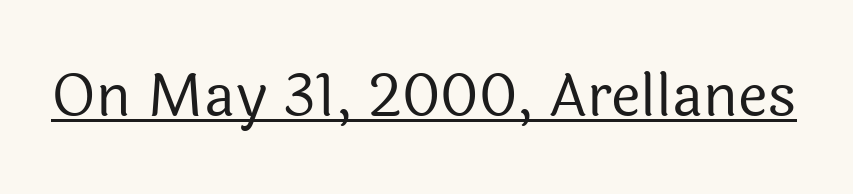
{"serif": "no", "italic": "no", "bold": "no", "weight": "regular", "width": "normal", "x_height": "medium", "monospaced": "no", "underline": "yes", "letter_spacing": "normal", "letter_spacing_em": 0.0, "glyph_px": 59}
